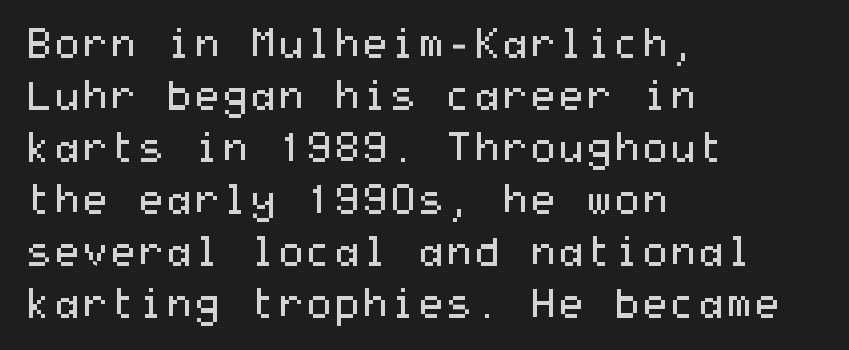
Q: Is the text bold? A: No.
Q: Is the text italic (slanted)? A: No, it is upright.
Q: Is the typeface a serif or a sans-serif typeface? A: Sans-serif.
Q: Is the text underlined? A: No.
Q: How is the paragraph aligned? A: Left-aligned.
Q: Is the spacing between letters normal or unusually wide? A: Normal.
Q: Is the spacing between lines tight, normal or loose? A: Normal.
Q: Width (condensed, normal, or wide)? A: Wide.
Q: Stroke contrast? A: Medium.
Q: x-height? A: Medium.
